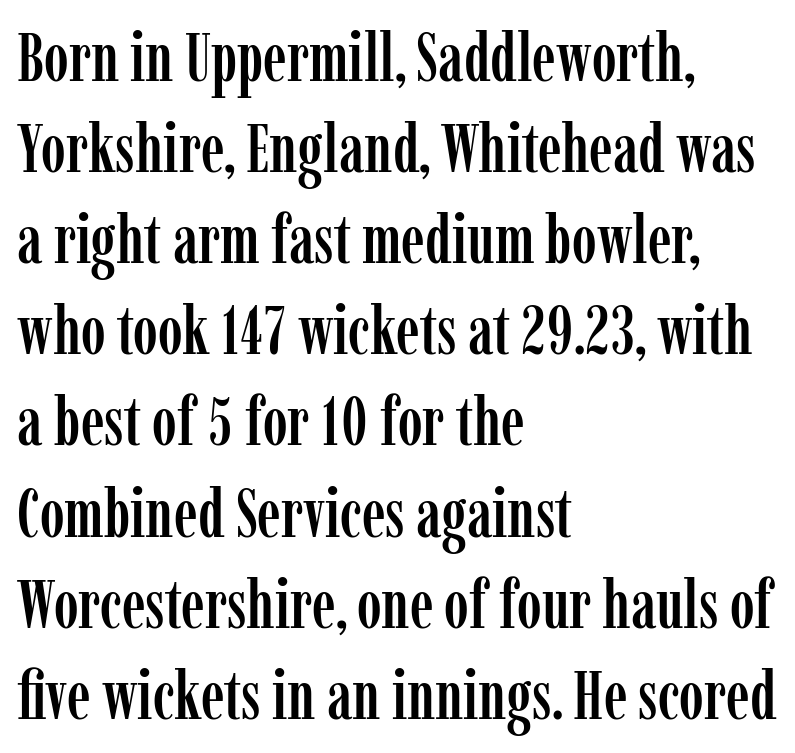
{"serif": "yes", "italic": "no", "width": "condensed", "stroke_contrast": "low", "x_height": "medium", "monospaced": "no", "underline": "no", "align": "left", "line_spacing": "normal", "line_spacing_ratio": 1.36, "letter_spacing": "normal", "letter_spacing_em": 0.0, "glyph_px": 67}
